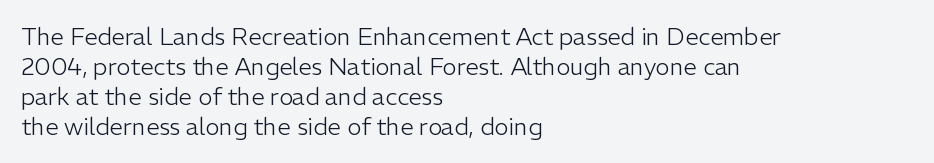
{"italic": "no", "bold": "no", "underline": "no", "align": "left", "line_spacing": "normal", "line_spacing_ratio": 1.25, "letter_spacing": "normal", "letter_spacing_em": 0.0, "glyph_px": 24}
